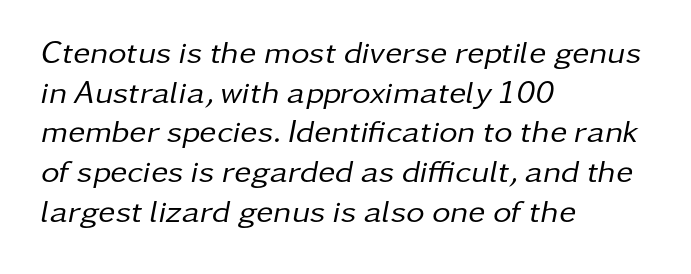
Every character sits at an angle, as italics do. Proportional: the letters do not fall into vertical columns. Think standard paragraph weight, or any step lighter than that. Compared with a centered layout, this one pins lines to the left instead. No extra tracking has been applied to these lines.
